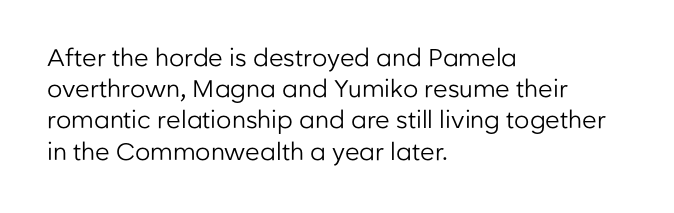
The image shows 24 px text type, upright; set left-aligned, normal line spacing (1.3x), normal letter spacing, not underlined.
